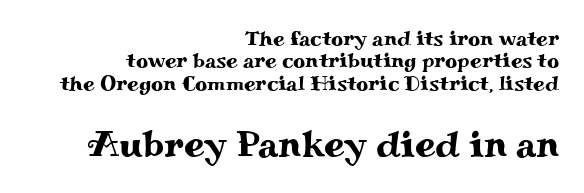
The image shows 37 px wide serif type, upright; set right-aligned, tight line spacing (1.07x), normal letter spacing, not underlined; the second (bottom) block is 1.76x larger; medium stroke contrast and a small x-height.
